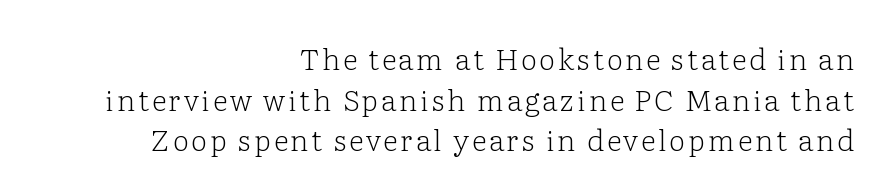
The image shows 29 px light serif type, upright; set right-aligned, normal line spacing (1.4x), not underlined; low stroke contrast and a medium x-height.
